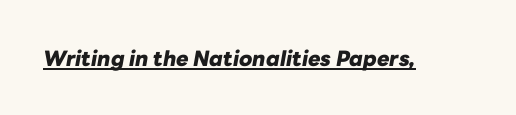
{"italic": "yes", "lean": "right", "slant_degrees": 10, "bold": "yes", "underline": "yes", "letter_spacing": "normal", "letter_spacing_em": 0.0, "glyph_px": 21}
